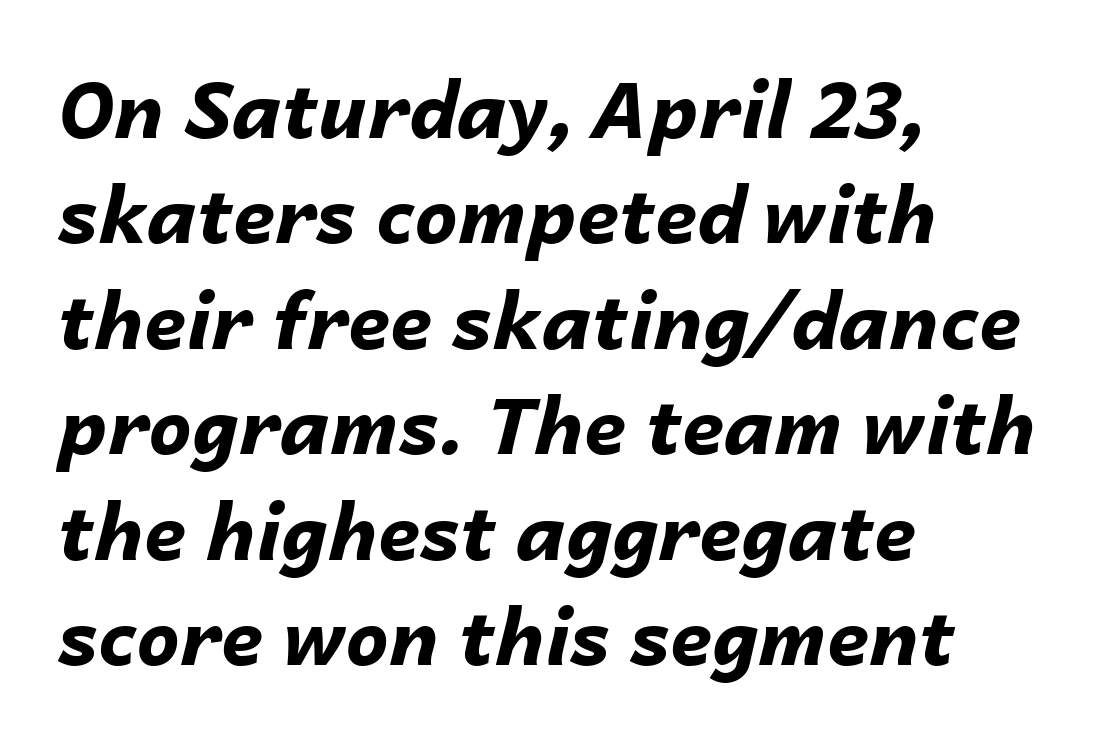
The image shows 77 px bold type, italic (leaning right); set left-aligned, normal line spacing (1.37x), normal letter spacing, not underlined; low stroke contrast and a medium x-height.
